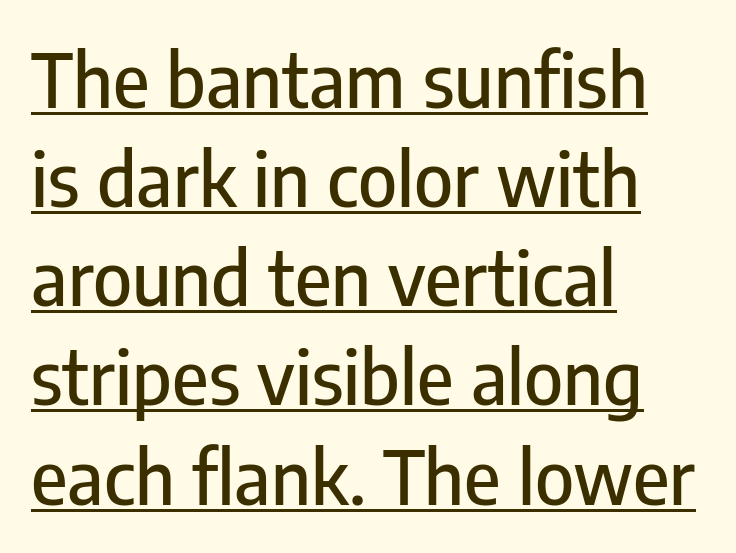
{"serif": "no", "italic": "no", "width": "condensed", "stroke_contrast": "low", "x_height": "medium", "monospaced": "no", "underline": "yes", "align": "left", "line_spacing": "normal", "line_spacing_ratio": 1.34, "letter_spacing": "normal", "letter_spacing_em": 0.0, "glyph_px": 74}
